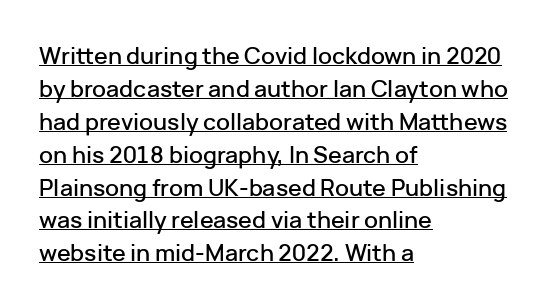
Vertically, the passage feels balanced, rows spaced as you'd expect. This sample uses an upright cut, with every glyph sitting square on the baseline. Beneath each row of characters lies a ruled line. Tracking here is standard; glyphs follow each other at the usual distance. Typeset ragged right — the left edge is the straight one.
